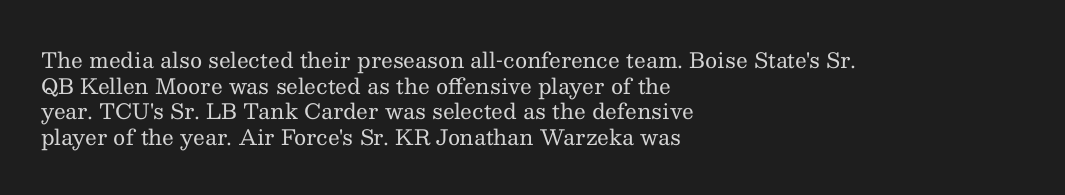
Does extra space separate the letters? No, they use regular spacing. The passage is arranged the way most books set body copy — flush left. The area under the type is left untouched. The face looks like a standard text weight, possibly lighter. Notice how the stems are strictly vertical — no italics here.
